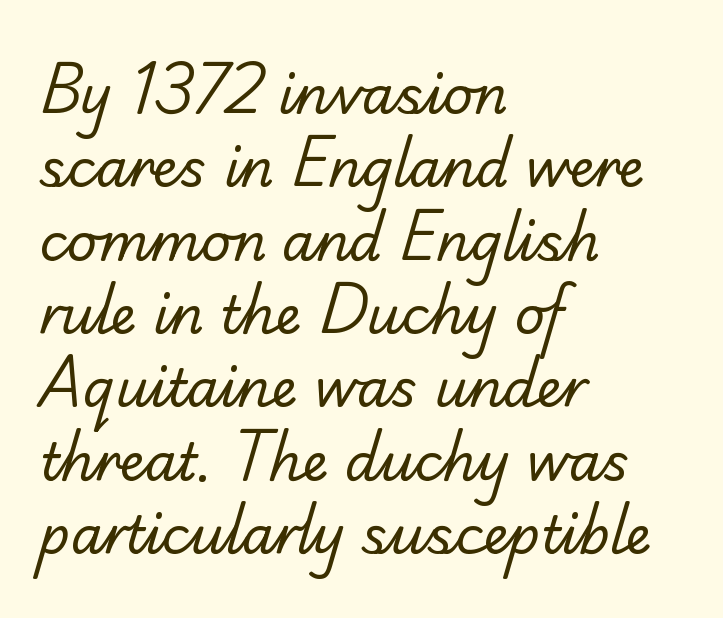
The ragged edge is on the right, which tells us the setting is flush left. Is this a sans? No — the strokes have serifs. Default kerning and tracking; the words read as compact shapes. Spacing verdict: proportional, widths tailored to each character. Compared with a typical body face, this is equally light or lighter still. Regarding leading, the lines here are spaced in the standard way.
